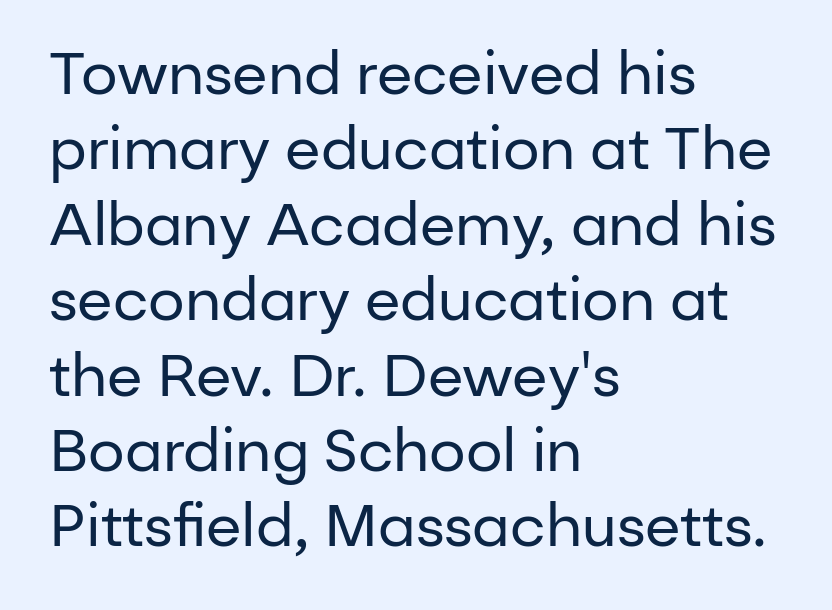
{"serif": "no", "italic": "no", "bold": "no", "weight": "regular", "width": "normal", "stroke_contrast": "low", "x_height": "medium", "monospaced": "no", "underline": "no", "align": "left", "line_spacing": "normal", "line_spacing_ratio": 1.3, "letter_spacing": "normal", "letter_spacing_em": 0.0, "glyph_px": 58}
